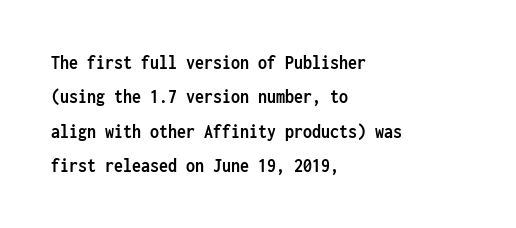
{"italic": "no", "bold": "yes", "underline": "no", "align": "left", "line_spacing_ratio": 1.72, "letter_spacing": "normal", "letter_spacing_em": 0.0, "glyph_px": 20}
